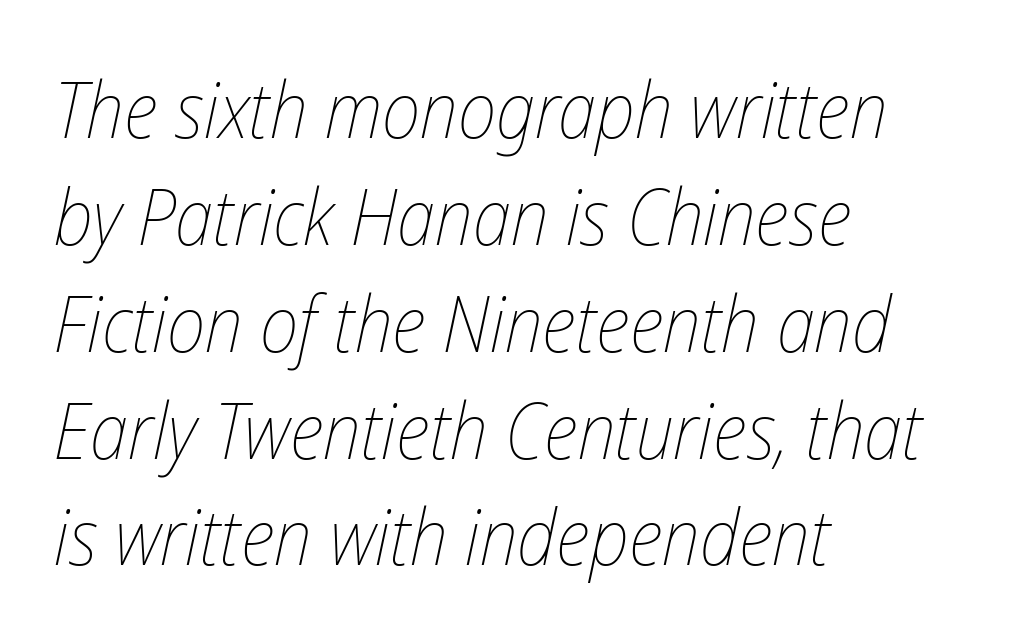
Quick note: italic. The space directly below the letters is spotless. Students, observe: this is what conventionally led text looks like. Each letter keeps its own natural width here, so spacing adapts to shape.
